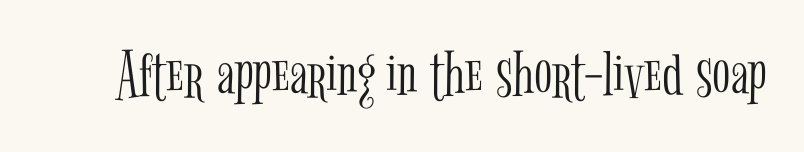
{"serif": "yes", "italic": "no", "bold": "no", "weight": "light", "width": "condensed", "stroke_contrast": "low", "x_height": "medium", "monospaced": "no", "underline": "no", "letter_spacing": "normal", "letter_spacing_em": 0.0, "glyph_px": 67}
